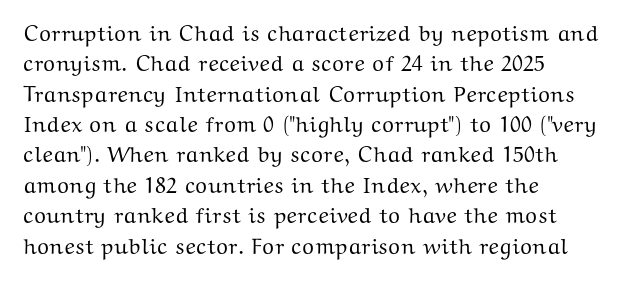
Descenders are the only things crossing below the line. The paragraph has a hard left edge and a soft right edge. Nothing unusual about the tracking: characters are spaced as the font intends. Vertically, the passage feels balanced, rows spaced as you'd expect. If you drew a line through each stem, it would be perfectly vertical.
